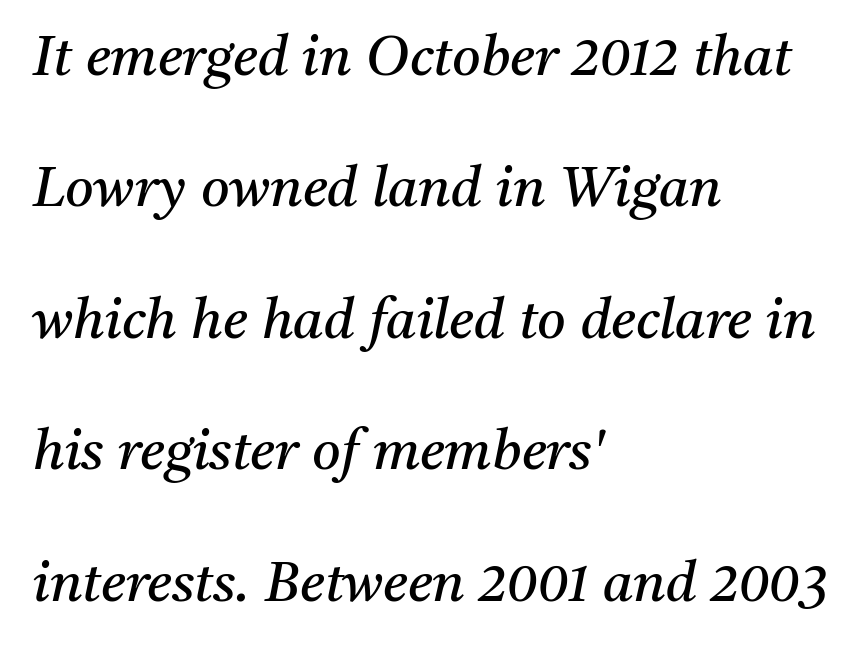
Would a proofreader flag this as italicized? Yes. The type is set solid horizontally, with unmodified tracking. This block would shrink considerably if given ordinary leading; it's expanded now. The letters advance in unequal steps, a hallmark of proportional type. The words here are not underlined.
